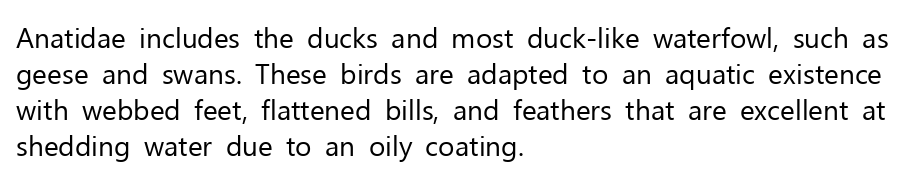
{"serif": "no", "italic": "no", "bold": "no", "weight": "regular", "width": "normal", "stroke_contrast": "low", "x_height": "medium", "monospaced": "no", "underline": "no", "align": "left", "line_spacing": "normal", "line_spacing_ratio": 1.28, "letter_spacing": "normal", "letter_spacing_em": 0.0, "glyph_px": 28}
